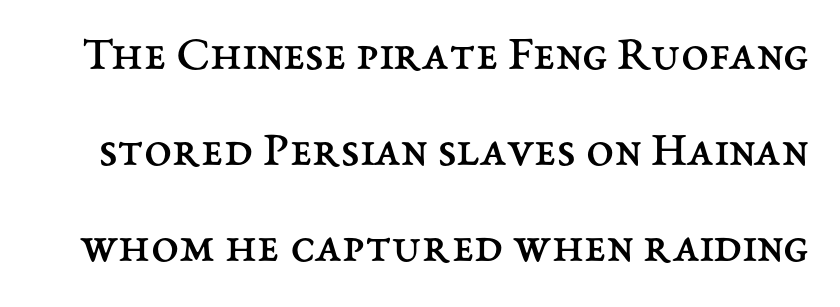
A typesetter would call this proportional, since set widths differ per character. Every stem runs plumb, perpendicular to the baseline. Underline: absent. Standard letterfit; no display-style spreading of the glyphs.
